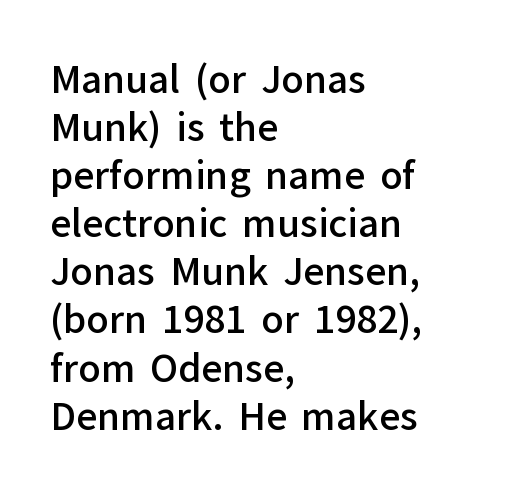
No extra tracking has been applied to these lines. Looks like regular typesetting: each glyph gets only the width it needs. Do the letters lean? They stand straight. The typesetter chose a ragged-right arrangement here. The leading is moderate, giving the passage an even texture.
